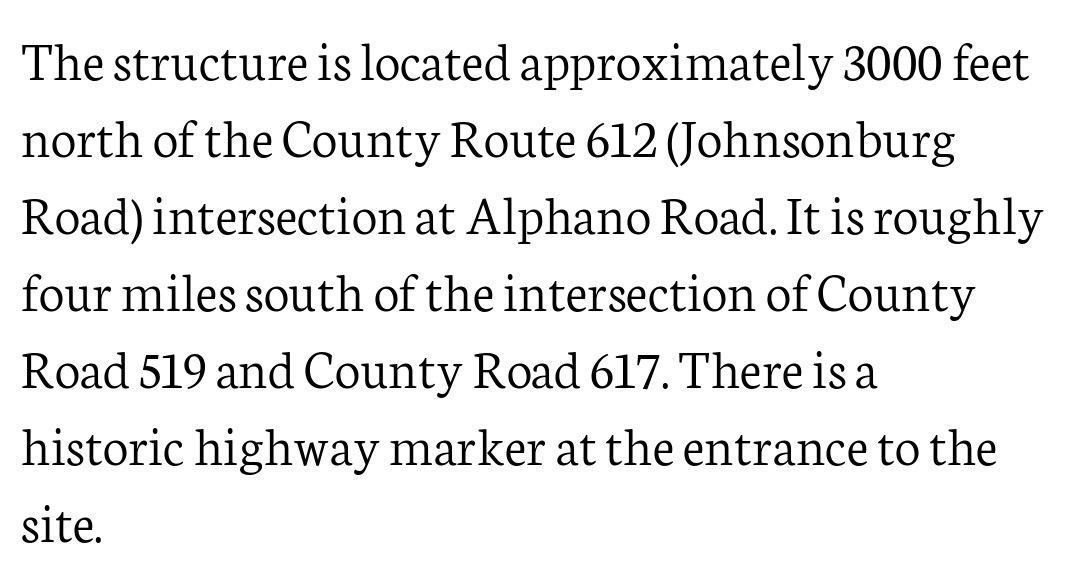
{"serif": "yes", "italic": "no", "bold": "no", "weight": "light", "width": "normal", "stroke_contrast": "low", "x_height": "medium", "monospaced": "no", "underline": "no", "align": "left", "line_spacing": "normal", "line_spacing_ratio": 1.35, "letter_spacing": "normal", "letter_spacing_em": 0.0, "glyph_px": 57}
